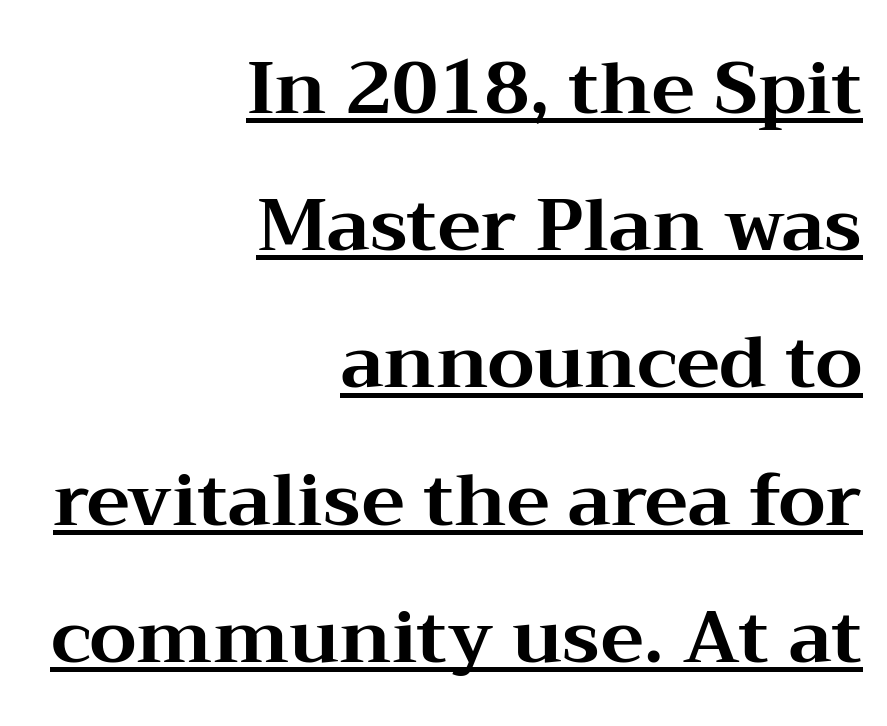
Q: Is the text bold? A: Yes.
Q: Is the text italic (slanted)? A: No, it is upright.
Q: Is the typeface a serif or a sans-serif typeface? A: Serif.
Q: Is the text underlined? A: Yes.
Q: How is the paragraph aligned? A: Right-aligned.
Q: Is the spacing between letters normal or unusually wide? A: Normal.
Q: Width (condensed, normal, or wide)? A: Wide.
Q: Stroke contrast? A: Medium.
Q: x-height? A: Medium.
Q: Monospaced? A: No.
